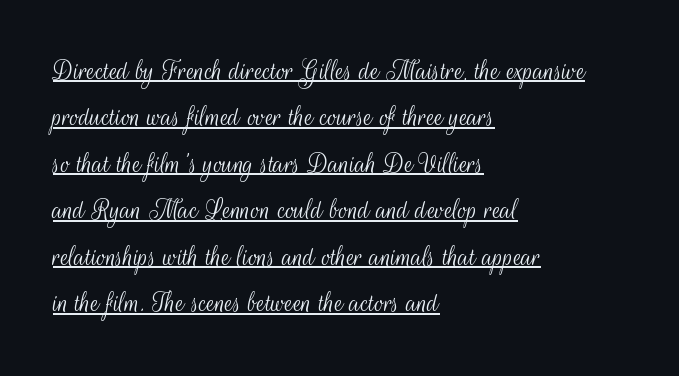
The image shows 30 px light, condensed sans-serif type; set left-aligned, normal line spacing (1.55x), normal letter spacing, underlined; medium stroke contrast and a small x-height.
